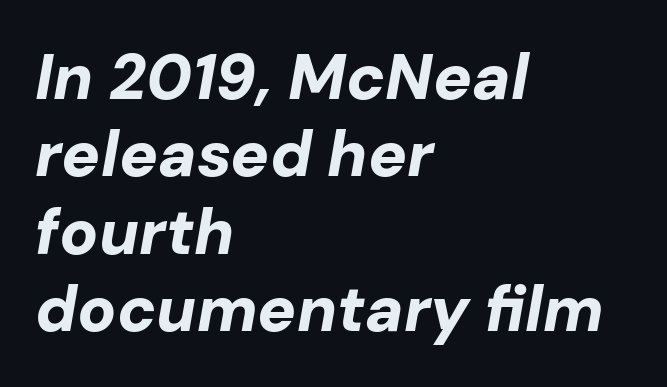
Q: Is the text bold? A: Yes.
Q: Is the text italic (slanted)? A: Yes, it leans right by about 10 degrees.
Q: Is the text underlined? A: No.
Q: How is the paragraph aligned? A: Left-aligned.
Q: Is the spacing between letters normal or unusually wide? A: Normal.
Q: Width (condensed, normal, or wide)? A: Normal.
Q: Stroke contrast? A: Low.
Q: x-height? A: Medium.
Q: Monospaced? A: No.
